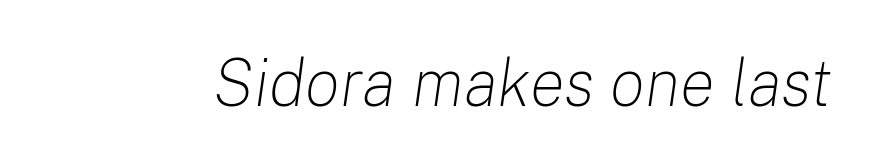
Characters are canted at an angle relative to the baseline's perpendicular. This sample has the flowing, uneven cadence of proportional lettering. Honestly, there is no underline to notice here at all. The line texture is even and compact thanks to regular tracking. Is the type heavy? It reads as light-to-regular instead.
